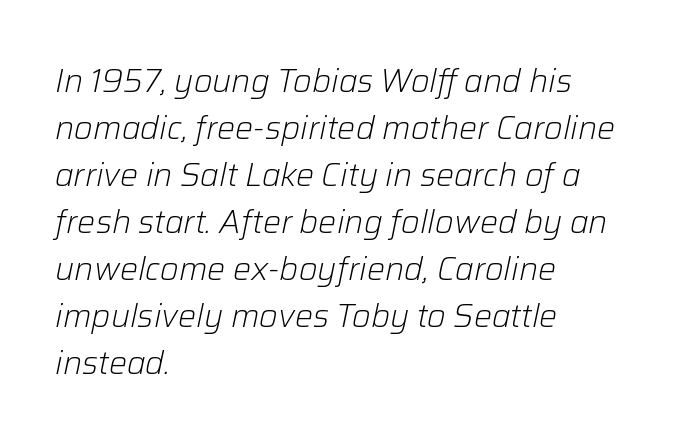
A bare baseline throughout the passage. The setting favours the left margin, as ordinary paragraphs usually do. Regarding leading, the lines here are spaced in the standard way. Nothing heavy about these letters — not bold at all. Caption: standard tracking, unaltered.
